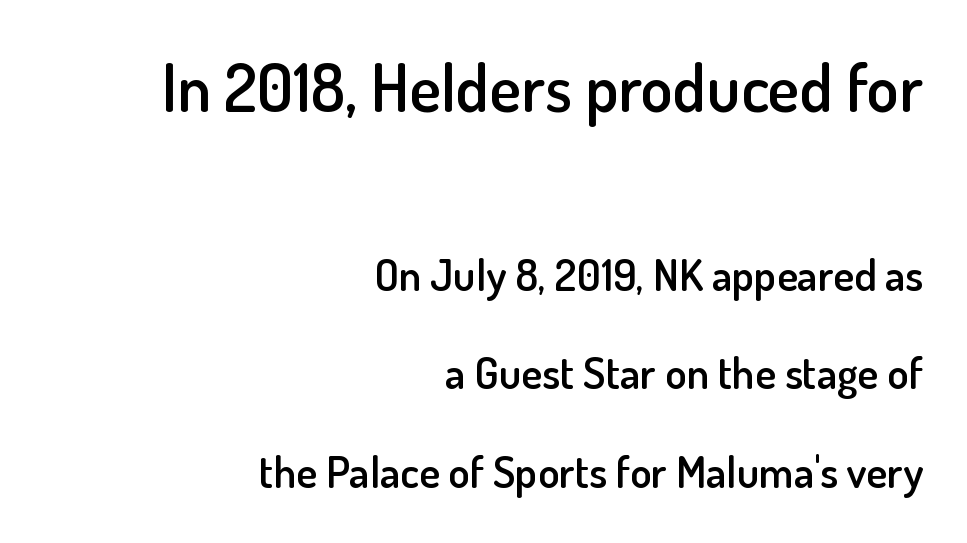
Notice the wide empty band between every row — that's loose leading. Only glyphs here, with clear space below each row. This layout puts the oversized block above and the modest block below. Does the type have serifs? No, each stem ends abruptly. Think of a printed novel: that variable character pitch is what you see here. Reading down the block, your eye finds every line finishing at a fixed right position.
